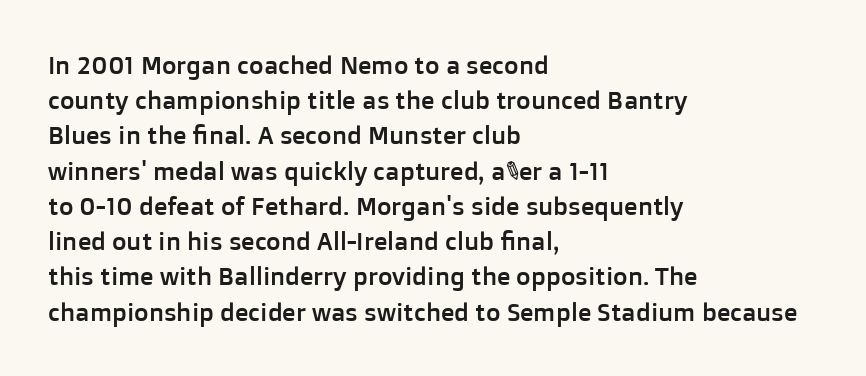
Posture: straight, roman, zero tilt. This rendering uses left alignment, leaving the right contour irregular. This sample keeps an unexceptional amount of space between lines. Bare-footed words on every line.
